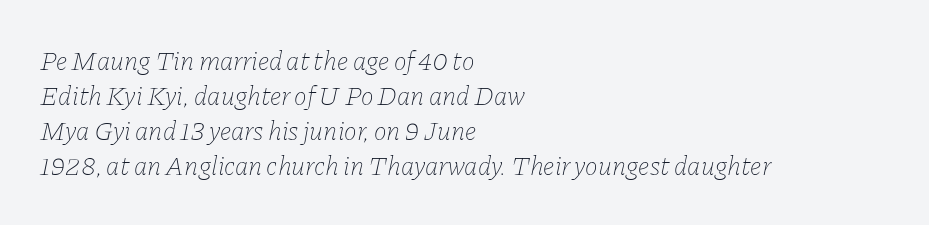
Q: Is the text bold? A: No.
Q: Is the text italic (slanted)? A: Yes, it leans right by about 11 degrees.
Q: Is the text underlined? A: No.
Q: How is the paragraph aligned? A: Left-aligned.
Q: Is the spacing between letters normal or unusually wide? A: Normal.
Q: Is the spacing between lines tight, normal or loose? A: Normal.
